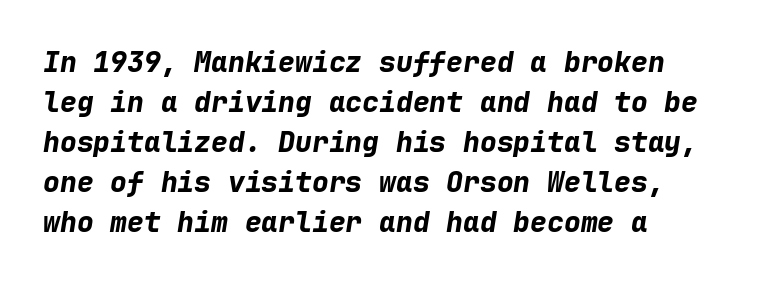
Q: Is the text bold? A: Yes.
Q: Is the text italic (slanted)? A: Yes, it leans right by about 9 degrees.
Q: Is the text underlined? A: No.
Q: How is the paragraph aligned? A: Left-aligned.
Q: Is the spacing between letters normal or unusually wide? A: Normal.
Q: Is the spacing between lines tight, normal or loose? A: Normal.
Q: Width (condensed, normal, or wide)? A: Normal.
Q: Stroke contrast? A: Low.
Q: x-height? A: Medium.
Q: Monospaced? A: Yes.
